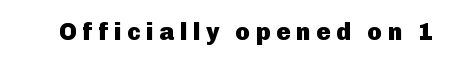
The line texture is sparse and dotted thanks to wide tracking. Letters rest on an invisible, unmarked baseline. The axis of the letterforms is exactly vertical. Its strokes are broad and dark, the hallmark of bold type.
